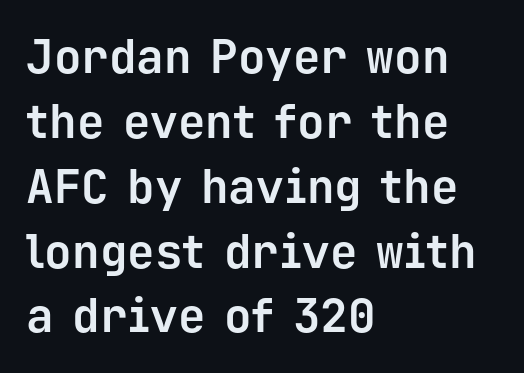
The image shows 46 px bold sans-serif type, upright, monospaced; set left-aligned, normal line spacing (1.41x), normal letter spacing, not underlined; low stroke contrast and a medium x-height.
